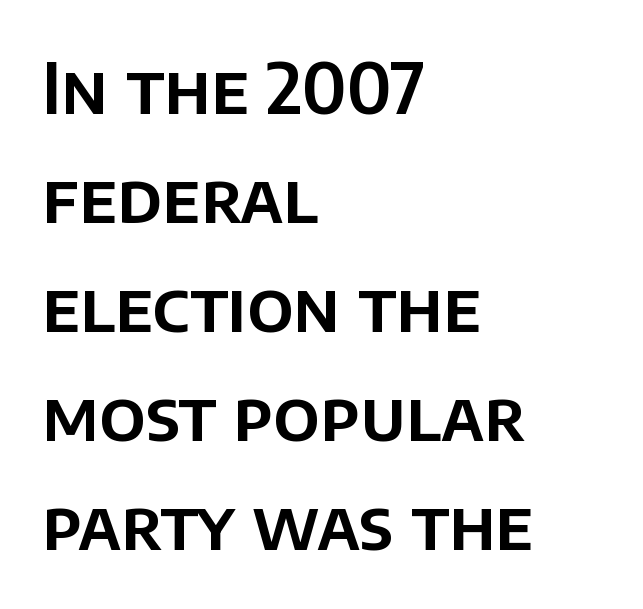
Q: Is the text italic (slanted)? A: No, it is upright.
Q: Is the typeface a serif or a sans-serif typeface? A: Sans-serif.
Q: Is the text underlined? A: No.
Q: How is the paragraph aligned? A: Left-aligned.
Q: Is the spacing between letters normal or unusually wide? A: Normal.
Q: Is the spacing between lines tight, normal or loose? A: Normal.
Q: Width (condensed, normal, or wide)? A: Normal.
Q: Stroke contrast? A: Low.
Q: x-height? A: Large.
Q: Monospaced? A: No.
